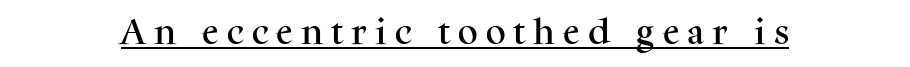
The rendering inserts visible extra space after every character. Is this a fixed-width face? No — the glyphs have proportional, varying widths. Unlike a clean sans, this face finishes its strokes with serifs. The rendering uses the underline text-decoration. Characters remain perfectly vertical along every line.
